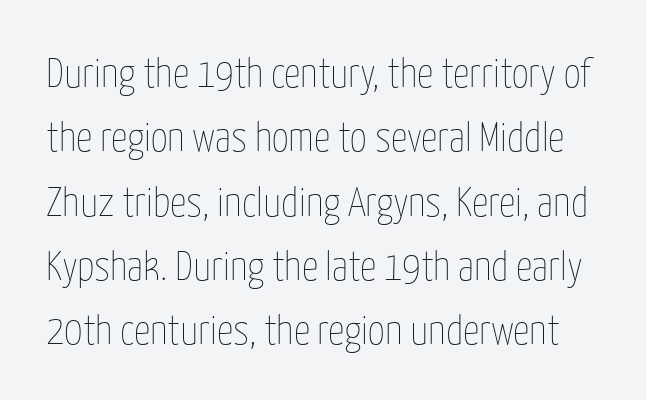
Q: Is the text bold? A: No.
Q: Is the text italic (slanted)? A: No, it is upright.
Q: Is the text underlined? A: No.
Q: Is the spacing between letters normal or unusually wide? A: Normal.
Q: Is the spacing between lines tight, normal or loose? A: Normal.
Q: Width (condensed, normal, or wide)? A: Condensed.
Q: Stroke contrast? A: Low.
Q: x-height? A: Medium.
Q: Monospaced? A: No.
